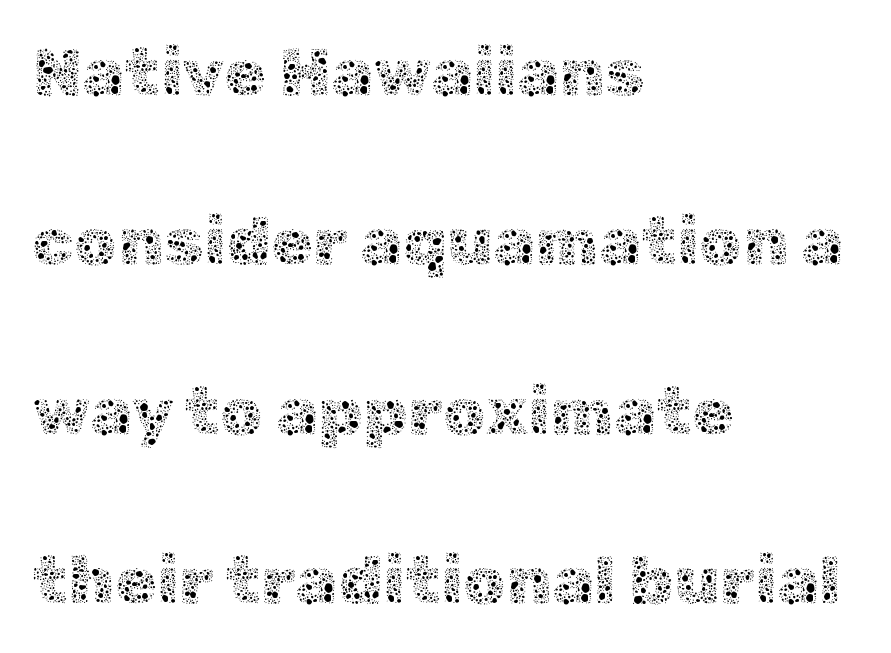
{"italic": "no", "bold": "no", "weight": "thin", "width": "normal", "x_height": "medium", "monospaced": "no", "underline": "no", "align": "left", "line_spacing": "loose", "line_spacing_ratio": 2.49, "letter_spacing": "normal", "letter_spacing_em": 0.0, "glyph_px": 68}
